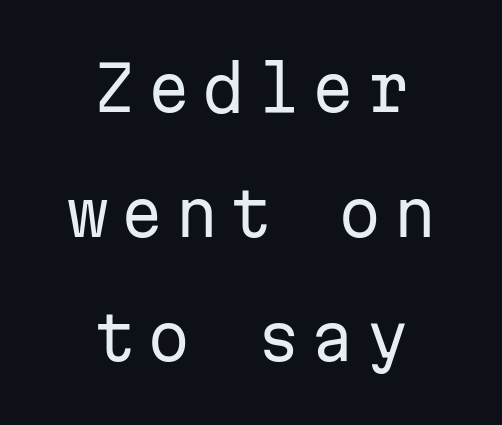
Q: Is the text bold? A: No.
Q: Is the text italic (slanted)? A: No, it is upright.
Q: Is the typeface a serif or a sans-serif typeface? A: Sans-serif.
Q: Is the text underlined? A: No.
Q: How is the paragraph aligned? A: Centered.
Q: Is the spacing between lines tight, normal or loose? A: Loose.
Q: Width (condensed, normal, or wide)? A: Normal.
Q: Stroke contrast? A: Low.
Q: x-height? A: Medium.
Q: Monospaced? A: Yes.
